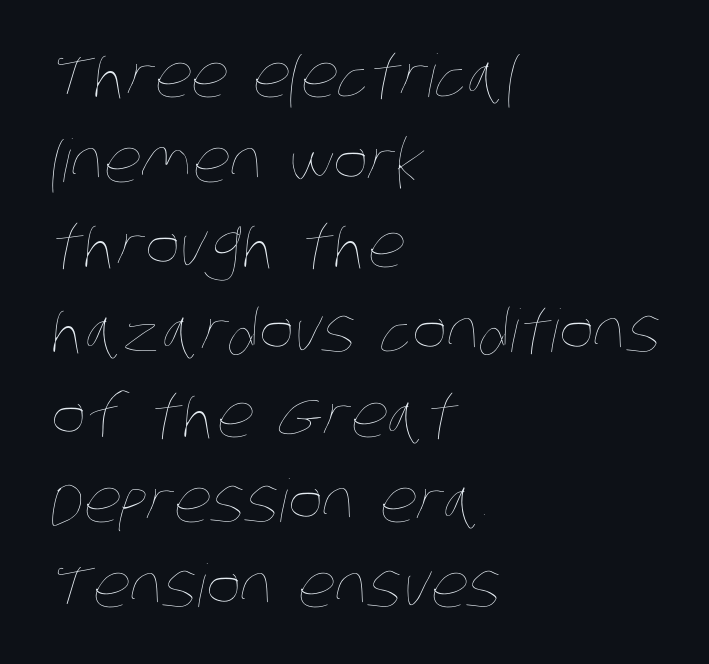
Q: Is the text bold? A: No.
Q: Is the text underlined? A: No.
Q: How is the paragraph aligned? A: Left-aligned.
Q: Is the spacing between letters normal or unusually wide? A: Normal.
Q: Is the spacing between lines tight, normal or loose? A: Normal.
Q: Width (condensed, normal, or wide)? A: Condensed.
Q: Stroke contrast? A: Low.
Q: x-height? A: Large.
Q: Monospaced? A: No.
